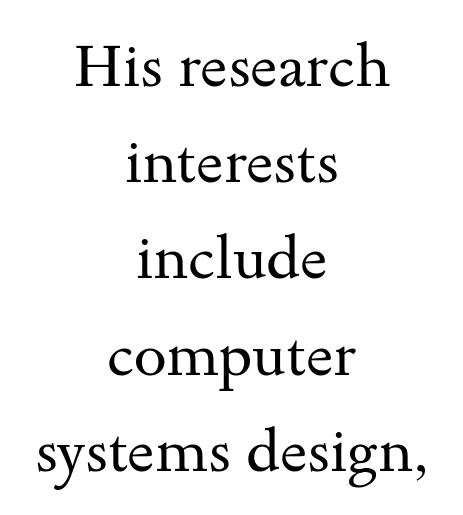
{"serif": "yes", "italic": "no", "bold": "no", "weight": "regular", "width": "wide", "stroke_contrast": "medium", "x_height": "small", "monospaced": "no", "underline": "no", "align": "center", "line_spacing": "normal", "line_spacing_ratio": 1.63, "letter_spacing": "normal", "letter_spacing_em": 0.0, "glyph_px": 59}
